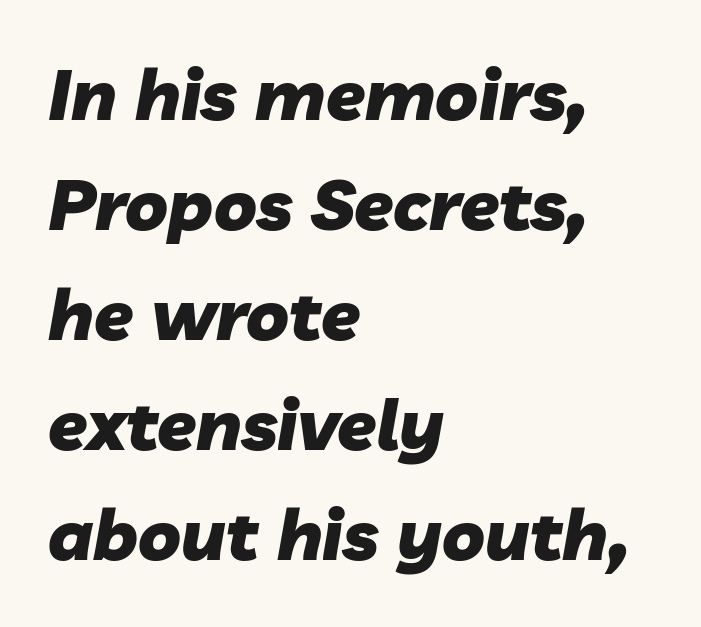
The image shows 71 px heavy type, italic (leaning right); set left-aligned, normal line spacing (1.55x), normal letter spacing, not underlined; low stroke contrast and a medium x-height.
